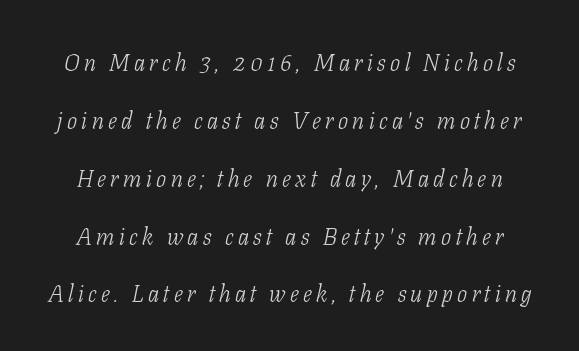
Q: Is the text bold? A: No.
Q: Is the text italic (slanted)? A: Yes, it leans right by about 11 degrees.
Q: Is the text underlined? A: No.
Q: Is the spacing between lines tight, normal or loose? A: Loose.
